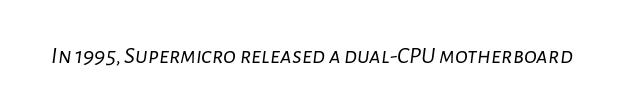
{"italic": "yes", "lean": "right", "slant_degrees": 7, "bold": "no", "underline": "no", "letter_spacing": "normal", "letter_spacing_em": 0.0, "glyph_px": 24}
